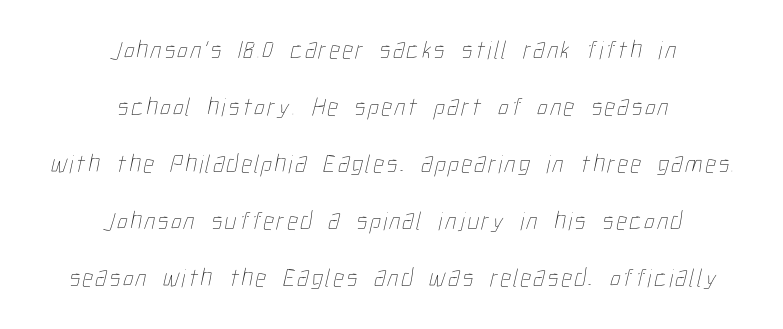
Q: Is the text bold? A: No.
Q: Is the text underlined? A: No.
Q: How is the paragraph aligned? A: Centered.
Q: Is the spacing between lines tight, normal or loose? A: Loose.
